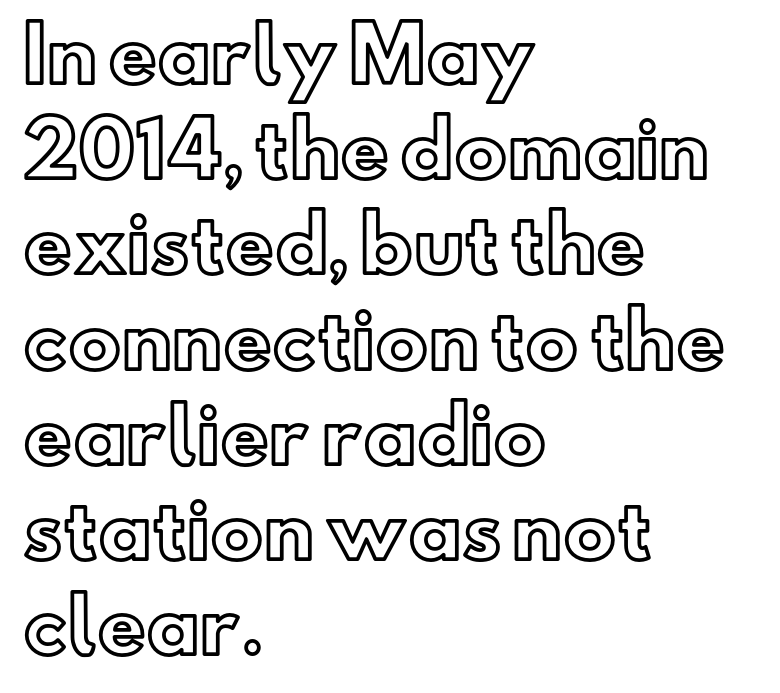
The image shows 75 px text type, upright; set left-aligned, normal line spacing (1.27x), normal letter spacing, not underlined; a small x-height.
